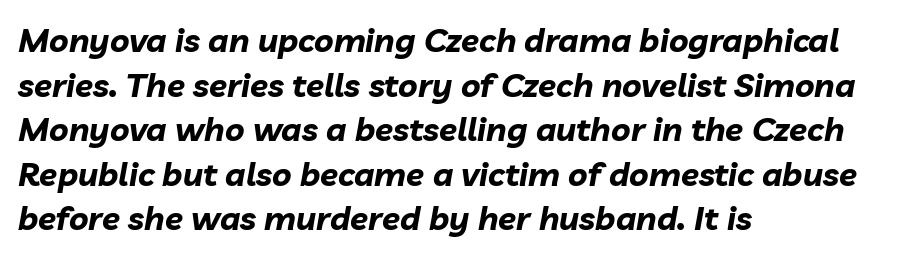
The image shows 33 px bold type, italic (leaning right); set left-aligned, normal line spacing (1.35x), normal letter spacing, not underlined; low stroke contrast and a medium x-height.
